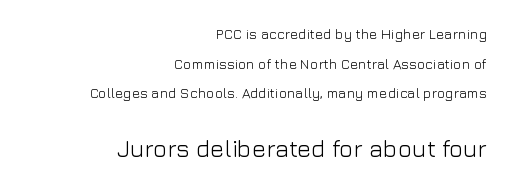
Q: Is the text bold? A: No.
Q: Is the text italic (slanted)? A: No, it is upright.
Q: Is the text underlined? A: No.
Q: How is the paragraph aligned? A: Right-aligned.
Q: Is the spacing between letters normal or unusually wide? A: Normal.
Q: Is the spacing between lines tight, normal or loose? A: Loose.
Q: Which block of text is set in a larger size, the first (top) or the second (bottom)? A: The second (bottom) one.
